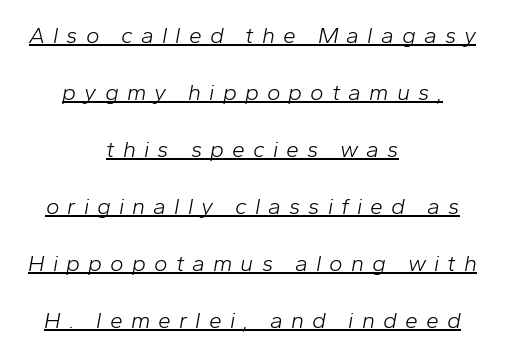
{"italic": "yes", "lean": "right", "slant_degrees": 10, "bold": "no", "underline": "yes", "align": "center", "line_spacing": "loose", "line_spacing_ratio": 2.48, "letter_spacing": "wide", "letter_spacing_em": 0.35, "glyph_px": 23}
